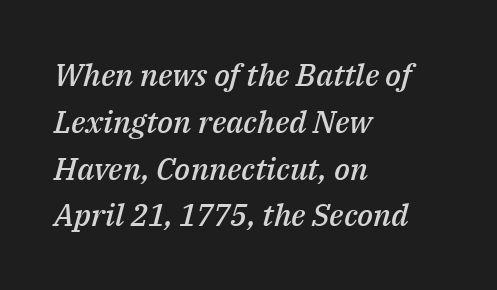
The letters advance in unequal steps, a hallmark of proportional type. The passage shown is not underscored anywhere. The letters sit at their default tracking, neither squeezed nor spread. Leftover space on each line is placed entirely after the last word.
